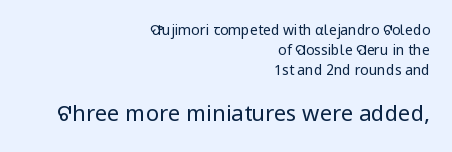
Q: Is the text bold? A: No.
Q: Is the text italic (slanted)? A: No, it is upright.
Q: Is the text underlined? A: No.
Q: How is the paragraph aligned? A: Right-aligned.
Q: Is the spacing between letters normal or unusually wide? A: Normal.
Q: Is the spacing between lines tight, normal or loose? A: Normal.
Q: Which block of text is set in a larger size, the first (top) or the second (bottom)? A: The second (bottom) one.
